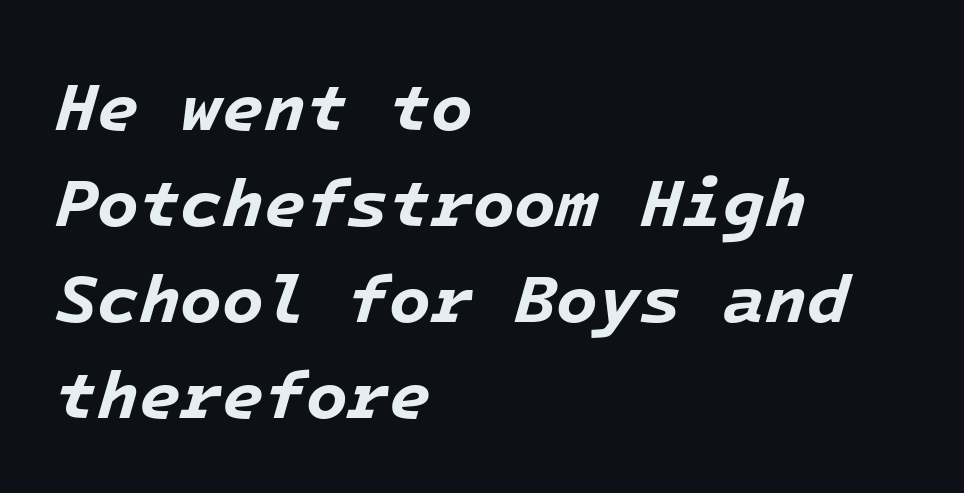
Q: Is the text bold? A: Yes.
Q: Is the text italic (slanted)? A: Yes, it leans right by about 16 degrees.
Q: Is the text underlined? A: No.
Q: How is the paragraph aligned? A: Left-aligned.
Q: Is the spacing between letters normal or unusually wide? A: Normal.
Q: Is the spacing between lines tight, normal or loose? A: Normal.
Q: Width (condensed, normal, or wide)? A: Normal.
Q: Stroke contrast? A: Low.
Q: x-height? A: Medium.
Q: Monospaced? A: Yes.
